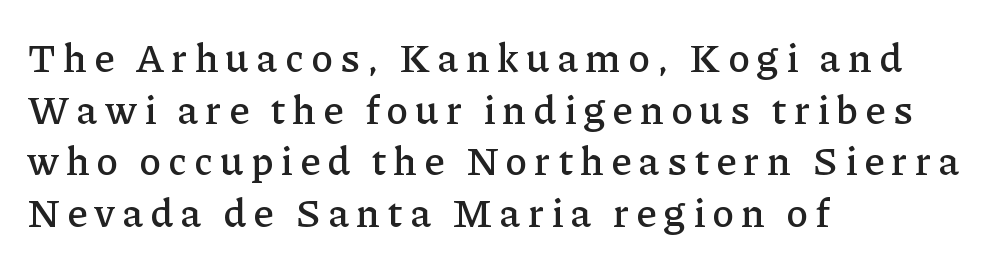
{"serif": "yes", "italic": "no", "width": "normal", "stroke_contrast": "low", "x_height": "medium", "monospaced": "no", "underline": "no", "align": "left", "line_spacing": "normal", "line_spacing_ratio": 1.29, "glyph_px": 40}
